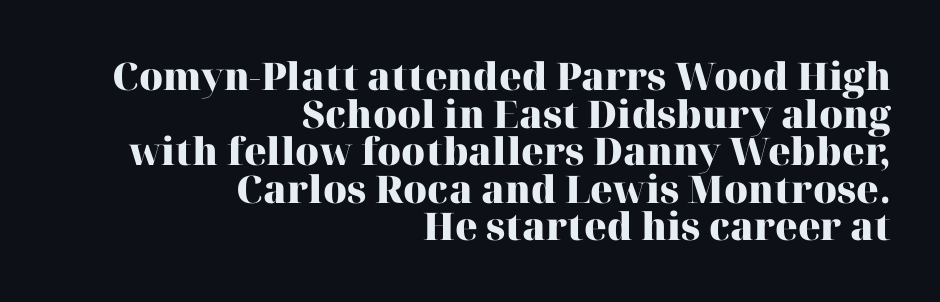
Words appear dense and cohesive because spacing is normal. Look at the bottom of the vertical strokes: they flare into serifs here. Glance below the letters and you will spot only blank space. Which margin do the lines hug? The right one — the left edge is uneven. As a designer I'd log this as weight 700, bold. Each new line begins almost immediately beneath the previous one.
